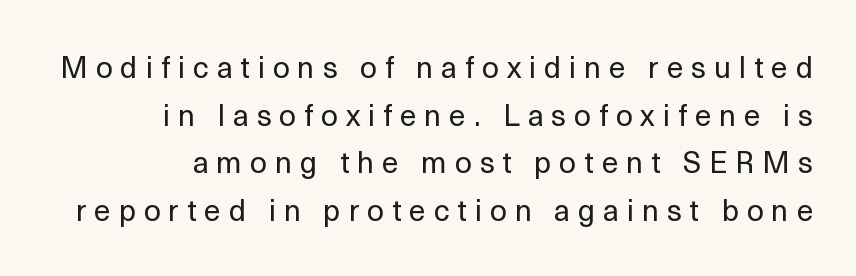
Q: Is the text bold? A: No.
Q: Is the text italic (slanted)? A: No, it is upright.
Q: Is the typeface a serif or a sans-serif typeface? A: Sans-serif.
Q: Is the text underlined? A: No.
Q: How is the paragraph aligned? A: Right-aligned.
Q: Is the spacing between letters normal or unusually wide? A: Unusually wide.
Q: Is the spacing between lines tight, normal or loose? A: Normal.
Q: Width (condensed, normal, or wide)? A: Normal.
Q: x-height? A: Medium.
Q: Monospaced? A: No.
